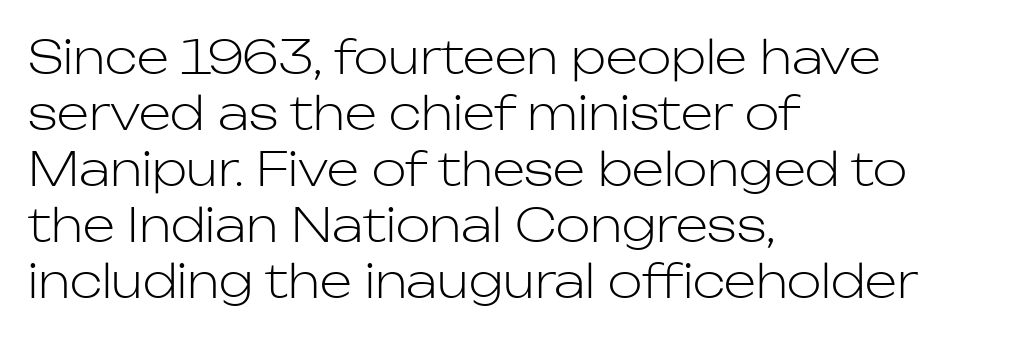
Q: Is the text bold? A: No.
Q: Is the text italic (slanted)? A: No, it is upright.
Q: Is the typeface a serif or a sans-serif typeface? A: Sans-serif.
Q: Is the text underlined? A: No.
Q: How is the paragraph aligned? A: Left-aligned.
Q: Is the spacing between letters normal or unusually wide? A: Normal.
Q: Width (condensed, normal, or wide)? A: Normal.
Q: Stroke contrast? A: Low.
Q: x-height? A: Medium.
Q: Monospaced? A: No.
